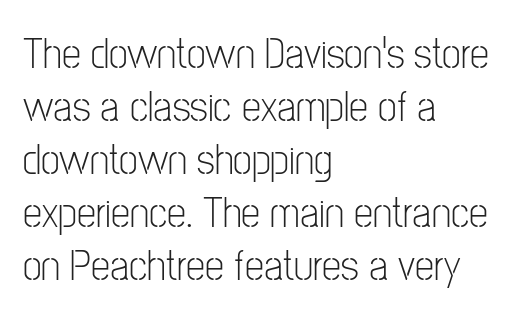
{"serif": "no", "italic": "no", "bold": "no", "weight": "light", "width": "condensed", "stroke_contrast": "low", "x_height": "medium", "monospaced": "no", "underline": "no", "align": "left", "line_spacing_ratio": 1.23, "letter_spacing": "normal", "letter_spacing_em": 0.0, "glyph_px": 43}
